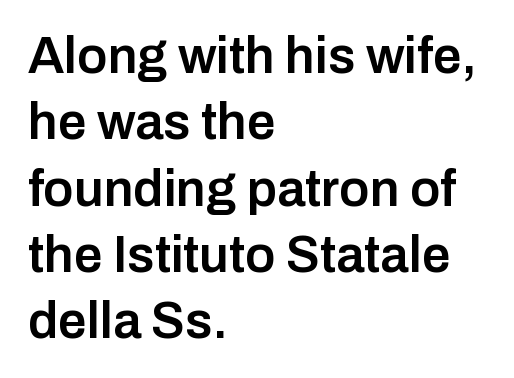
Q: Is the text bold? A: Semi-bold.
Q: Is the text italic (slanted)? A: No, it is upright.
Q: Is the typeface a serif or a sans-serif typeface? A: Sans-serif.
Q: Is the text underlined? A: No.
Q: How is the paragraph aligned? A: Left-aligned.
Q: Is the spacing between letters normal or unusually wide? A: Normal.
Q: Is the spacing between lines tight, normal or loose? A: Normal.
Q: Width (condensed, normal, or wide)? A: Normal.
Q: Stroke contrast? A: Low.
Q: x-height? A: Medium.
Q: Monospaced? A: No.
